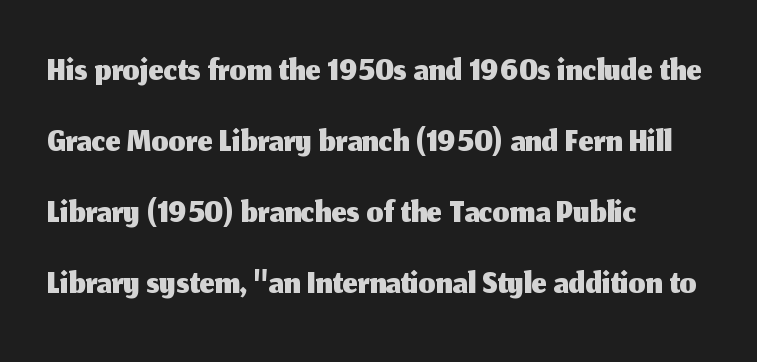
Q: Is the text italic (slanted)? A: No, it is upright.
Q: Is the typeface a serif or a sans-serif typeface? A: Sans-serif.
Q: Is the text underlined? A: No.
Q: How is the paragraph aligned? A: Left-aligned.
Q: Is the spacing between letters normal or unusually wide? A: Normal.
Q: Is the spacing between lines tight, normal or loose? A: Normal.
Q: Width (condensed, normal, or wide)? A: Normal.
Q: Stroke contrast? A: Medium.
Q: x-height? A: Medium.
Q: Monospaced? A: No.
